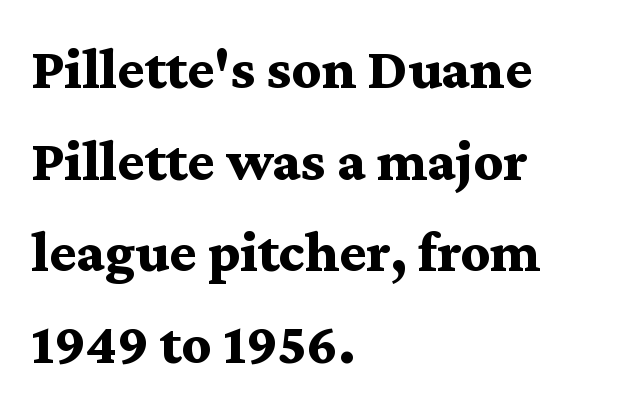
These lines sit exactly where default settings would place them. Letterform terminals end in serifs throughout the passage. The specimen omits any rule beneath the text block's lines. These lines keep a tight, regular rhythm from letter to letter. Heavy-handed strokes throughout: this text is bold. Do the characters align in a grid? No, the font is proportional.
